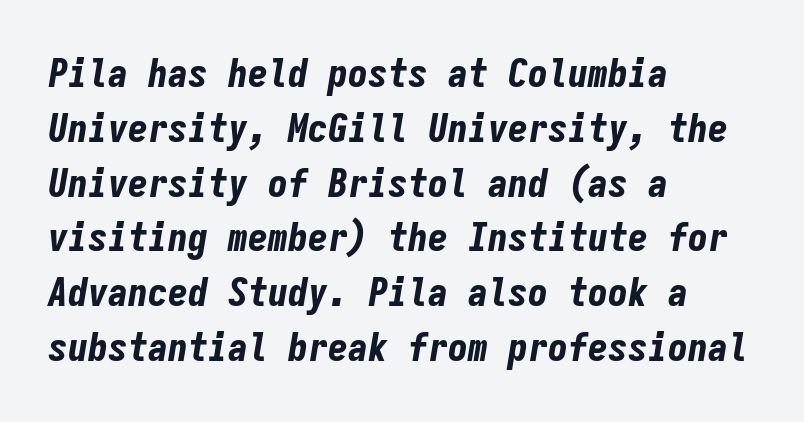
Q: Is the text bold? A: Yes.
Q: Is the text italic (slanted)? A: Yes, it leans right by about 9 degrees.
Q: Is the text underlined? A: No.
Q: How is the paragraph aligned? A: Left-aligned.
Q: Is the spacing between letters normal or unusually wide? A: Normal.
Q: Is the spacing between lines tight, normal or loose? A: Normal.
Q: Width (condensed, normal, or wide)? A: Condensed.
Q: Stroke contrast? A: Low.
Q: x-height? A: Medium.
Q: Monospaced? A: Yes.
